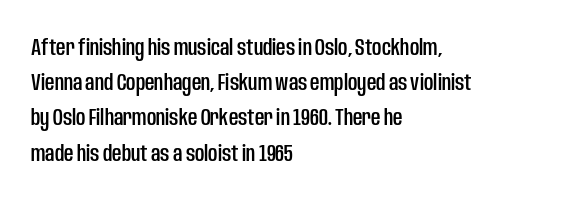
The image shows 23 px text type, upright; set left-aligned, normal line spacing (1.53x), normal letter spacing, not underlined.
